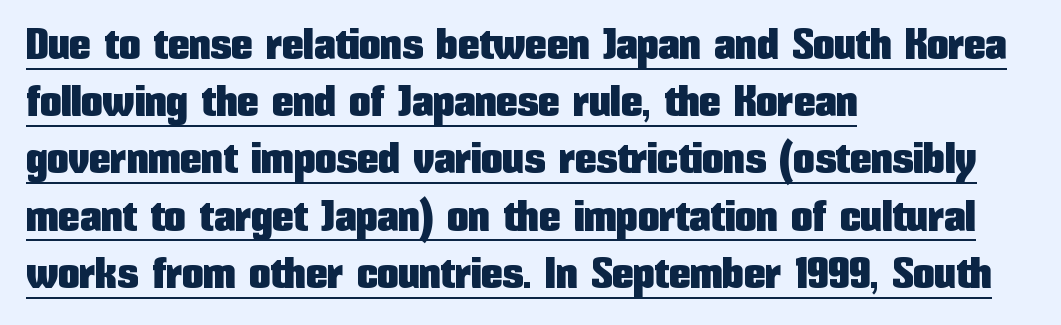
Q: Is the text italic (slanted)? A: No, it is upright.
Q: Is the typeface a serif or a sans-serif typeface? A: Sans-serif.
Q: Is the text underlined? A: Yes.
Q: How is the paragraph aligned? A: Left-aligned.
Q: Is the spacing between letters normal or unusually wide? A: Normal.
Q: Is the spacing between lines tight, normal or loose? A: Normal.
Q: Width (condensed, normal, or wide)? A: Condensed.
Q: Stroke contrast? A: Low.
Q: x-height? A: Medium.
Q: Monospaced? A: No.
